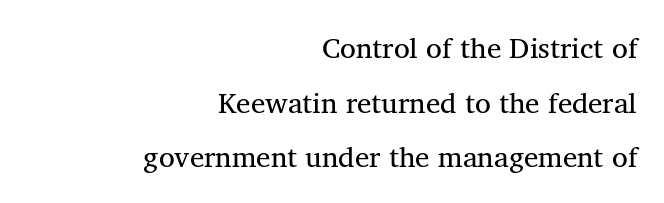
Heft: none added — not bold. Descenders hang freely into open space. Yep, those are serifs on the letters. You could call the tracking neutral — neither tight nor loose.
